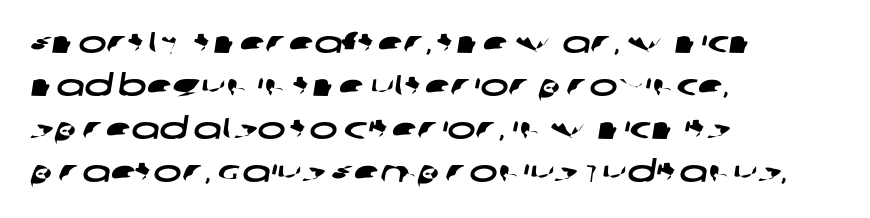
{"serif": "no", "width": "wide", "stroke_contrast": "low", "x_height": "large", "monospaced": "no", "underline": "no", "align": "left", "line_spacing": "normal", "line_spacing_ratio": 1.43, "letter_spacing": "normal", "letter_spacing_em": 0.0, "glyph_px": 30}
